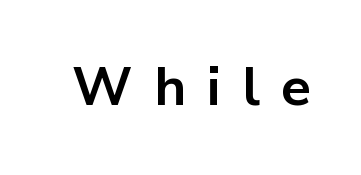
The rendering uses natural spacing where letterforms have individual widths. The sample has been set heavy, in full bold. Font category for this specimen: sans-serif. Unmarked baselines from the first word to the last. The letterforms stand isolated, each surrounded by extra space. The type sits square on the baseline with zero lean.
